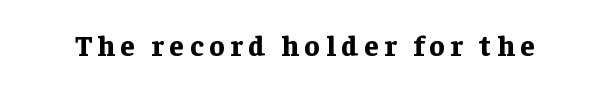
{"serif": "yes", "italic": "no", "bold": "yes", "weight": "bold", "width": "normal", "stroke_contrast": "low", "x_height": "medium", "monospaced": "no", "underline": "no", "letter_spacing": "wide", "letter_spacing_em": 0.2, "glyph_px": 29}
